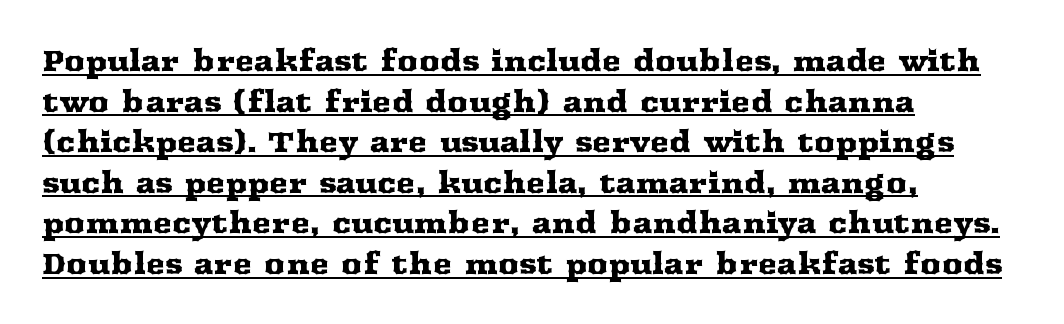
{"serif": "yes", "italic": "no", "width": "wide", "stroke_contrast": "medium", "x_height": "medium", "monospaced": "no", "underline": "yes", "align": "left", "line_spacing": "normal", "line_spacing_ratio": 1.4, "letter_spacing": "normal", "letter_spacing_em": 0.0, "glyph_px": 29}
